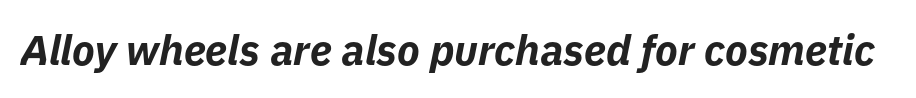
The image shows 42 px bold type, italic (leaning right); set normal letter spacing, not underlined; low stroke contrast and a medium x-height.
